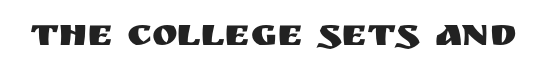
Q: Is the text italic (slanted)? A: No, it is upright.
Q: Is the typeface a serif or a sans-serif typeface? A: Sans-serif.
Q: Is the text underlined? A: No.
Q: Is the spacing between letters normal or unusually wide? A: Normal.
Q: Width (condensed, normal, or wide)? A: Normal.
Q: Stroke contrast? A: Medium.
Q: x-height? A: Large.
Q: Monospaced? A: No.
